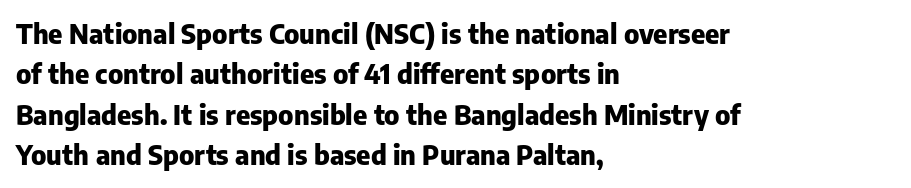
Q: Is the text bold? A: Yes.
Q: Is the text italic (slanted)? A: No, it is upright.
Q: Is the text underlined? A: No.
Q: How is the paragraph aligned? A: Left-aligned.
Q: Is the spacing between letters normal or unusually wide? A: Normal.
Q: Is the spacing between lines tight, normal or loose? A: Normal.
